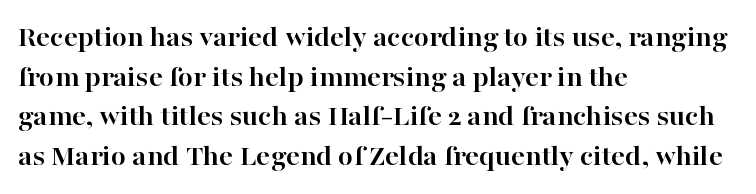
Q: Is the text bold? A: Yes.
Q: Is the text italic (slanted)? A: No, it is upright.
Q: Is the typeface a serif or a sans-serif typeface? A: Serif.
Q: Is the text underlined? A: No.
Q: How is the paragraph aligned? A: Left-aligned.
Q: Is the spacing between letters normal or unusually wide? A: Normal.
Q: Is the spacing between lines tight, normal or loose? A: Normal.
Q: Width (condensed, normal, or wide)? A: Normal.
Q: Stroke contrast? A: High.
Q: x-height? A: Medium.
Q: Monospaced? A: No.
